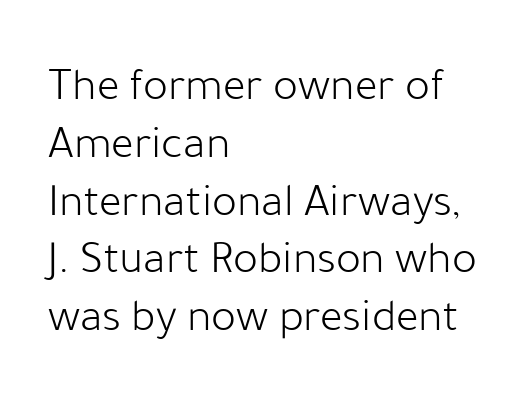
{"serif": "no", "italic": "no", "bold": "no", "weight": "light", "width": "normal", "stroke_contrast": "low", "x_height": "medium", "monospaced": "no", "underline": "no", "align": "left", "line_spacing_ratio": 1.23, "letter_spacing": "normal", "letter_spacing_em": 0.0, "glyph_px": 47}
